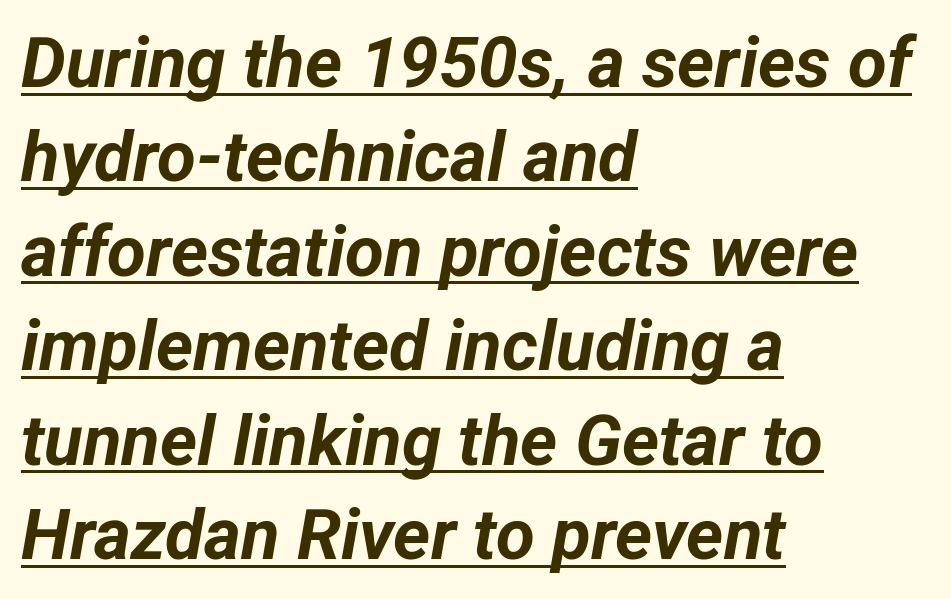
The image shows 71 px bold type, italic (leaning right); set left-aligned, normal line spacing (1.33x), normal letter spacing, underlined; low stroke contrast and a medium x-height.
